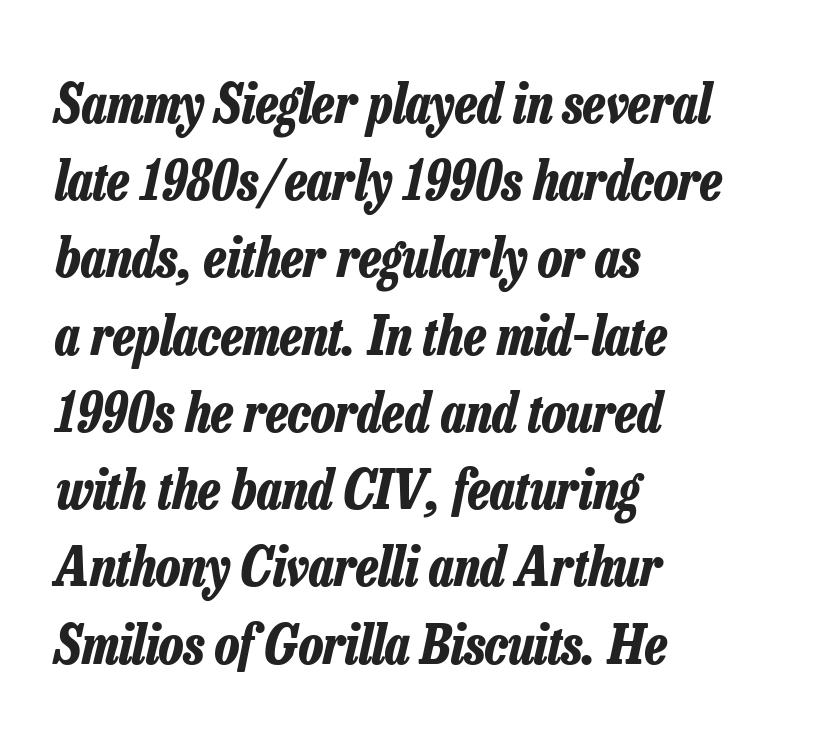
This sample uses plain, unmodified letter spacing. The rendering applies a slant to the glyphs. The rows are spaced the way most documents space them. The face used here is proportionally spaced, like ordinary book or web type. Horizontal alignment here is leftward, the default for most running prose. Type without underlining.
